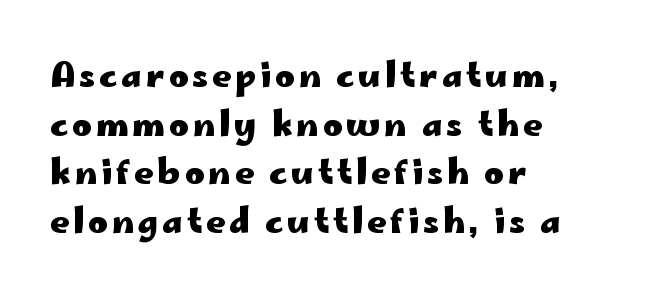
Posture: upright roman. The typesetter chose a ragged-right arrangement here. How heavy is the stroke? Heavy — this is a bold. The rendering uses a moderate line-height, typical for paragraphs. In terms of letterform style, serifs are entirely absent. The space beneath each line is pristine and unruled.
